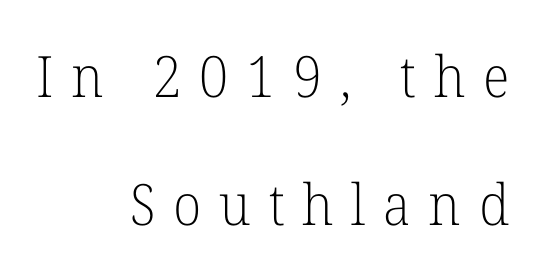
{"serif": "yes", "italic": "no", "bold": "no", "weight": "light", "width": "normal", "stroke_contrast": "low", "x_height": "medium", "monospaced": "no", "underline": "no", "align": "right", "line_spacing": "loose", "line_spacing_ratio": 2.24, "letter_spacing": "wide", "letter_spacing_em": 0.31, "glyph_px": 57}
